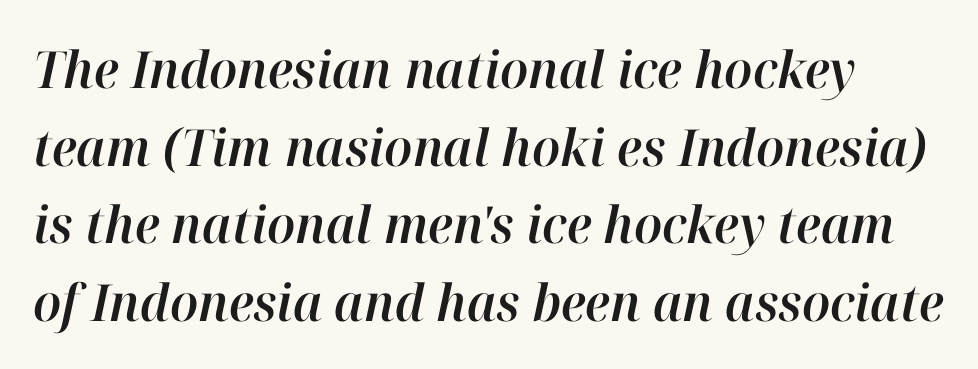
{"italic": "yes", "lean": "right", "slant_degrees": 12, "width": "normal", "stroke_contrast": "high", "x_height": "medium", "monospaced": "no", "underline": "no", "line_spacing": "normal", "line_spacing_ratio": 1.52, "letter_spacing": "normal", "letter_spacing_em": 0.0, "glyph_px": 51}
